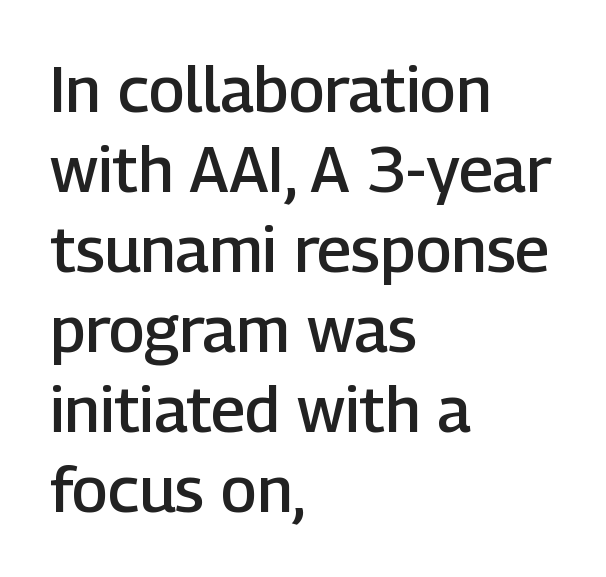
Underlining? Definitely not there. Standard letterfit; no display-style spreading of the glyphs. What weight is shown? A semibold, between regular and bold. If you drew a ruler down the left edge, every line would touch it. A roman cut, with each character standing at attention.
